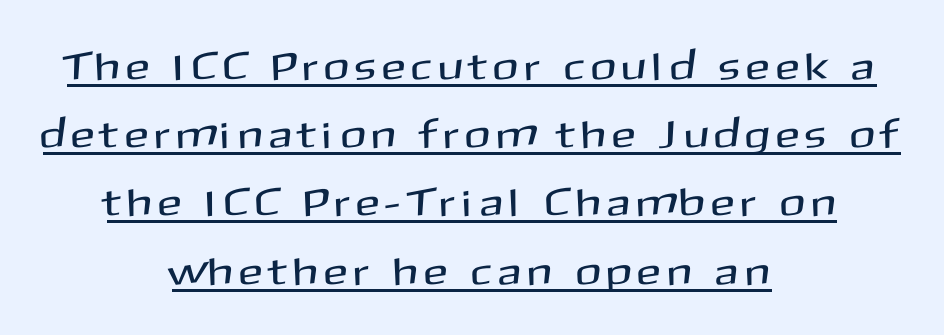
Q: Is the text italic (slanted)? A: No, it is upright.
Q: Is the typeface a serif or a sans-serif typeface? A: Sans-serif.
Q: Is the text underlined? A: Yes.
Q: How is the paragraph aligned? A: Centered.
Q: Is the spacing between letters normal or unusually wide? A: Unusually wide.
Q: Width (condensed, normal, or wide)? A: Normal.
Q: Stroke contrast? A: Medium.
Q: x-height? A: Medium.
Q: Monospaced? A: No.
